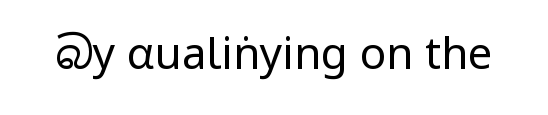
This reads as an unemphasized weight, regular at the heaviest. Characters remain perfectly vertical along every line. Regarding serifs, this sample does without them. Is the letter spacing exaggerated? No — it looks like the ordinary default. The specimen omits any rule beneath the text block's lines.
